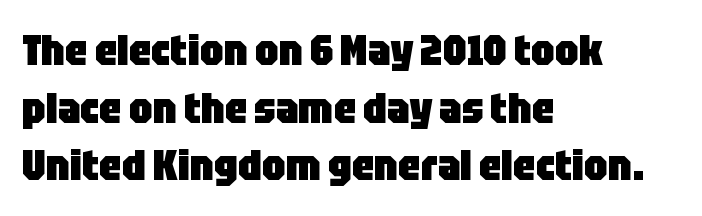
Q: Is the text bold? A: Yes.
Q: Is the text italic (slanted)? A: No, it is upright.
Q: Is the typeface a serif or a sans-serif typeface? A: Sans-serif.
Q: Is the text underlined? A: No.
Q: How is the paragraph aligned? A: Left-aligned.
Q: Is the spacing between letters normal or unusually wide? A: Normal.
Q: Is the spacing between lines tight, normal or loose? A: Normal.
Q: Width (condensed, normal, or wide)? A: Condensed.
Q: Stroke contrast? A: Low.
Q: x-height? A: Large.
Q: Monospaced? A: No.
